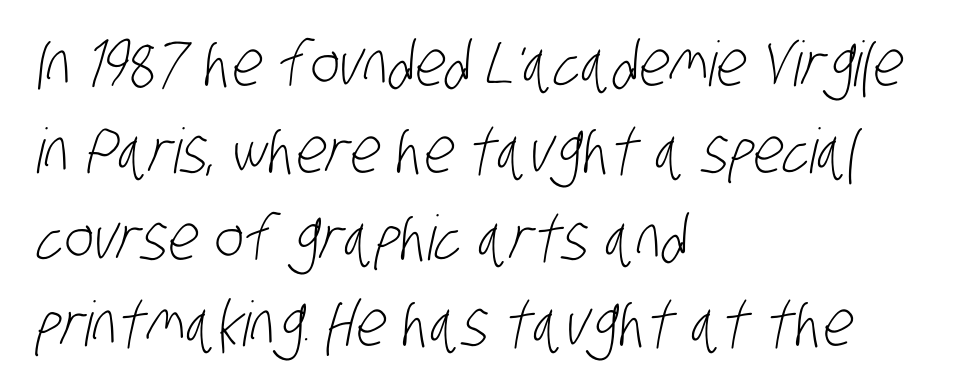
{"serif": "no", "bold": "no", "weight": "light", "width": "condensed", "stroke_contrast": "low", "x_height": "large", "monospaced": "no", "underline": "no", "align": "left", "line_spacing": "normal", "line_spacing_ratio": 1.4, "letter_spacing": "normal", "letter_spacing_em": 0.0, "glyph_px": 62}
